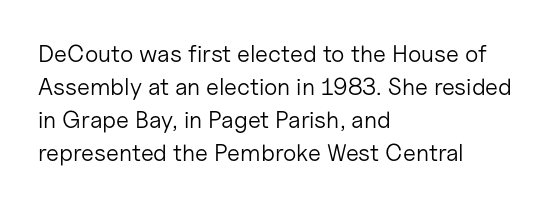
{"italic": "no", "bold": "no", "underline": "no", "align": "left", "line_spacing": "normal", "line_spacing_ratio": 1.37, "letter_spacing": "normal", "letter_spacing_em": 0.0, "glyph_px": 24}
